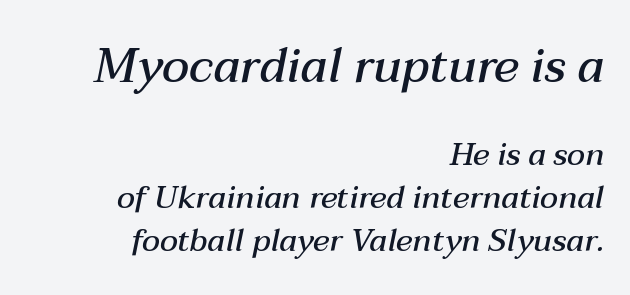
The image shows 47 px semibold type, italic (leaning right); set right-aligned, normal line spacing (1.38x), normal letter spacing, not underlined; the first (top) block is 1.52x larger; medium stroke contrast and a medium x-height.
